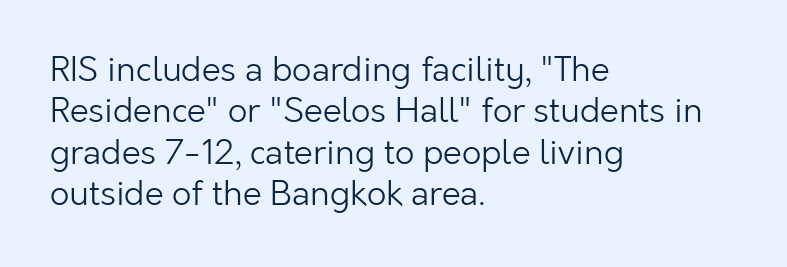
{"serif": "no", "italic": "no", "bold": "no", "weight": "light", "width": "normal", "stroke_contrast": "low", "x_height": "medium", "monospaced": "no", "underline": "no", "align": "left", "line_spacing_ratio": 1.22, "letter_spacing": "normal", "letter_spacing_em": 0.0, "glyph_px": 34}
